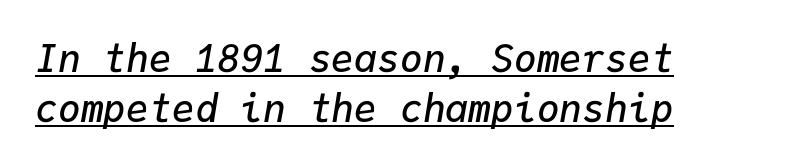
The letters are semibold — heavier than regular but short of a full bold. Notice how a bar underscores the lettering throughout. The text block is weighted toward the left margin, trailing off unevenly rightward. Designer's note — italics engaged.
